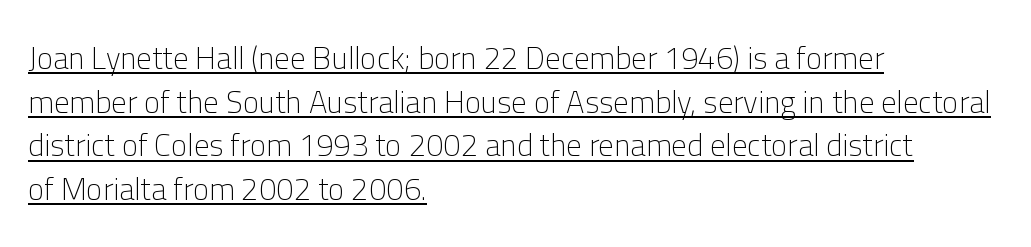
{"serif": "no", "italic": "no", "bold": "no", "weight": "light", "width": "normal", "stroke_contrast": "low", "x_height": "medium", "monospaced": "no", "underline": "yes", "align": "left", "line_spacing": "normal", "line_spacing_ratio": 1.41, "letter_spacing": "normal", "letter_spacing_em": 0.0, "glyph_px": 31}
